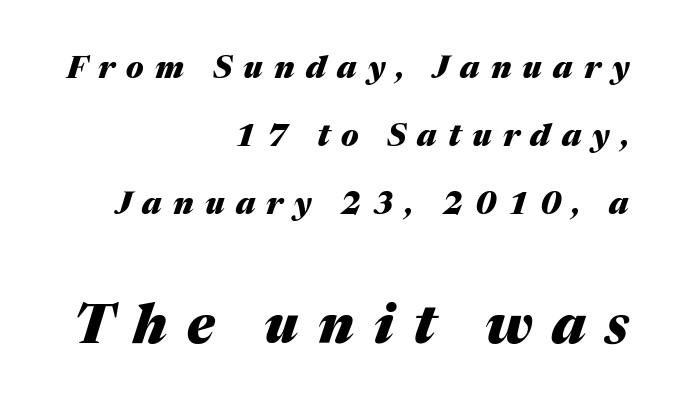
You can tell it's italic because the verticals aren't actually vertical. Caption: multi-line text, flush right, ragged left. Only glyphs here, with clear space below each row. Character widths vary here, with narrow letters taking less room than wide ones.
